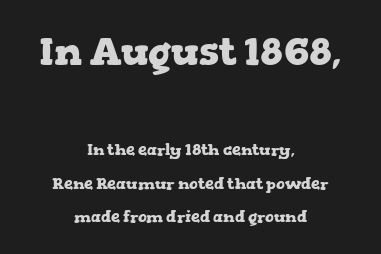
The image shows 39 px heavy, wide serif type, upright; set centered, loose line spacing (2.08x), normal letter spacing, not underlined; the first (top) block is 2.44x larger; low stroke contrast and a medium x-height.
